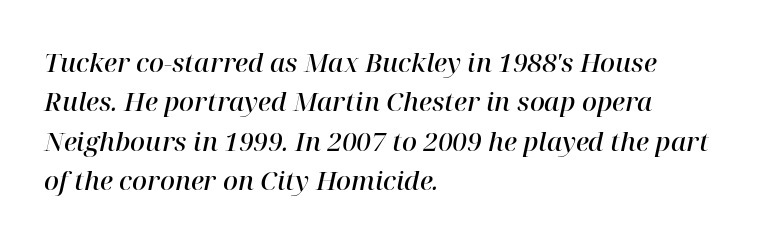
{"italic": "yes", "lean": "right", "slant_degrees": 12, "bold": "semi", "underline": "no", "align": "left", "line_spacing": "normal", "line_spacing_ratio": 1.51, "letter_spacing": "normal", "letter_spacing_em": 0.0, "glyph_px": 26}
